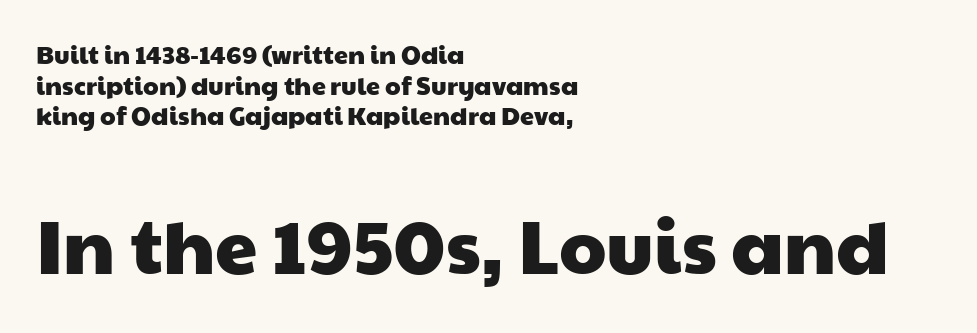
The image shows 76 px wide sans-serif type; set left-aligned, line spacing 1.23x, normal letter spacing, not underlined; the second (bottom) block is 3.04x larger; low stroke contrast and a medium x-height.
